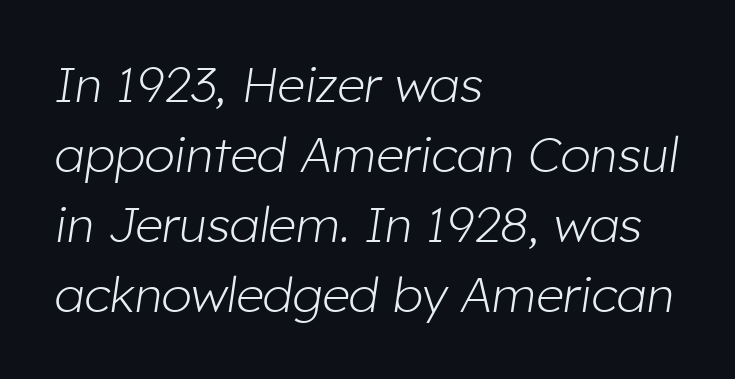
The image shows 49 px light type, italic (leaning right); set left-aligned, normal line spacing (1.43x), normal letter spacing, not underlined; low stroke contrast and a medium x-height.
